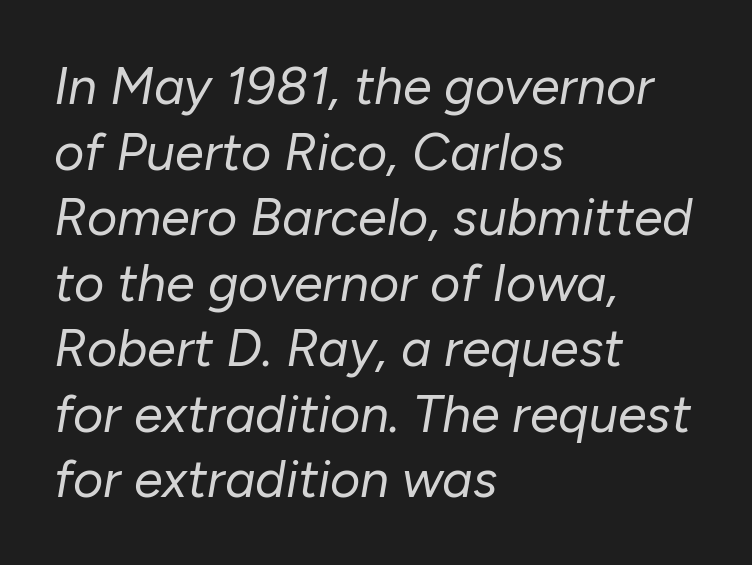
The image shows 52 px regular-weight type, italic (leaning right); set left-aligned, normal line spacing (1.26x), normal letter spacing, not underlined; low stroke contrast and a medium x-height.
